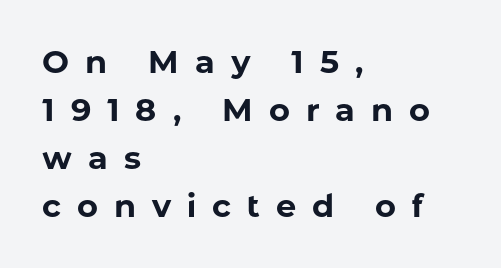
The image shows 32 px bold sans-serif type, upright; set left-aligned, normal line spacing (1.5x), unusually wide letter spacing (+0.5 em), not underlined; low stroke contrast and a medium x-height.
